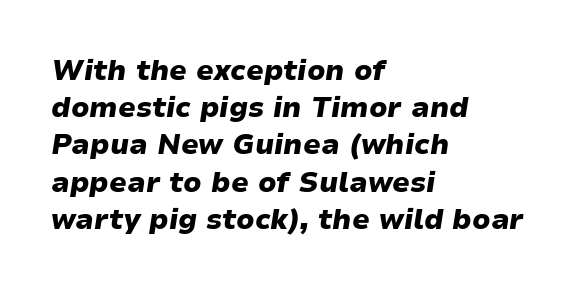
The image shows 28 px heavy, wide type, italic (leaning right); set left-aligned, normal line spacing (1.33x), normal letter spacing, not underlined; low stroke contrast and a medium x-height.
